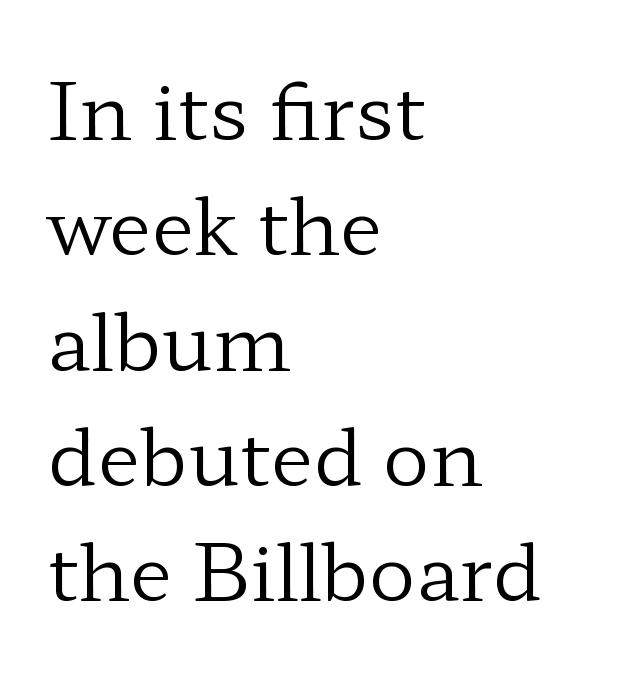
The image shows 79 px regular-weight, wide serif type, upright; set left-aligned, normal line spacing (1.46x), normal letter spacing, not underlined; low stroke contrast and a medium x-height.
